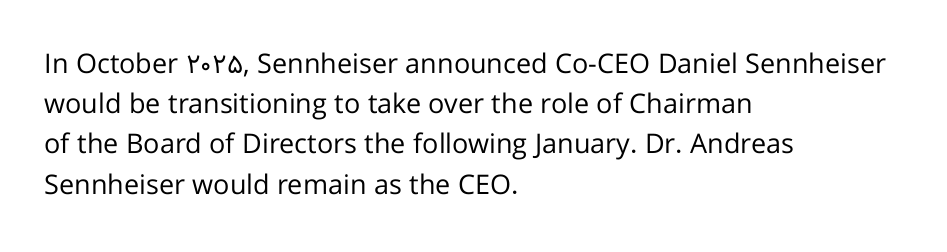
{"italic": "no", "bold": "no", "underline": "no", "align": "left", "line_spacing": "normal", "line_spacing_ratio": 1.49, "letter_spacing": "normal", "letter_spacing_em": 0.0, "glyph_px": 27}
